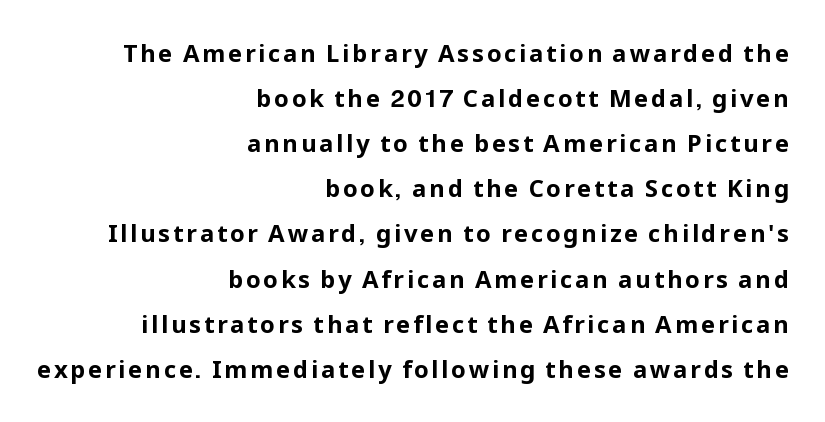
{"italic": "no", "bold": "yes", "underline": "no", "align": "right", "line_spacing_ratio": 1.88, "glyph_px": 24}
